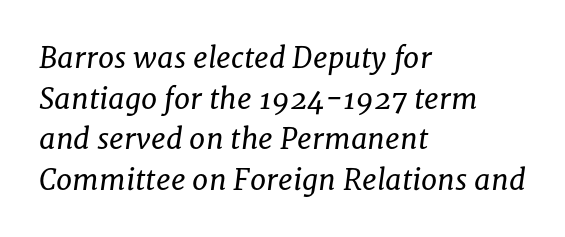
Q: Is the text bold? A: No.
Q: Is the text italic (slanted)? A: Yes, it leans right by about 8 degrees.
Q: Is the typeface a serif or a sans-serif typeface? A: Serif.
Q: Is the text underlined? A: No.
Q: How is the paragraph aligned? A: Left-aligned.
Q: Is the spacing between letters normal or unusually wide? A: Normal.
Q: Is the spacing between lines tight, normal or loose? A: Normal.
Q: Width (condensed, normal, or wide)? A: Normal.
Q: Stroke contrast? A: Low.
Q: x-height? A: Medium.
Q: Monospaced? A: No.
